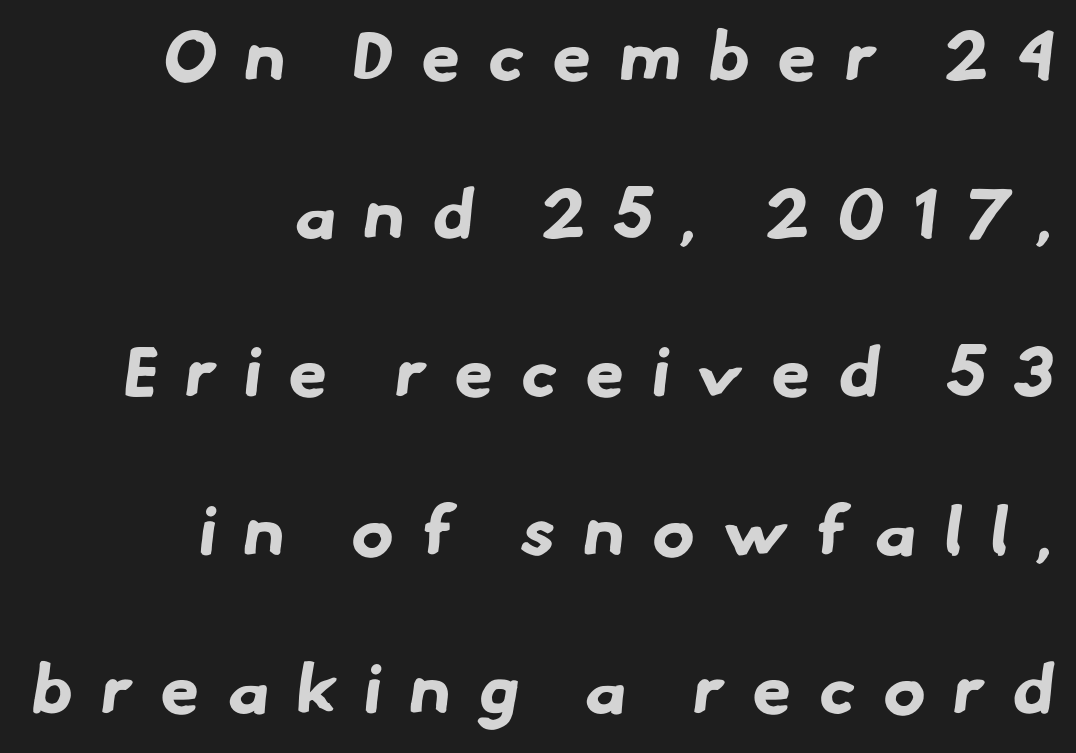
The passage shown is emphatically bold. The type family on display is of the sans-serif kind. These lines are rendered in a variable-pitch font. The face used here is rendered with a markedly widened letterfit. Airy leading.
